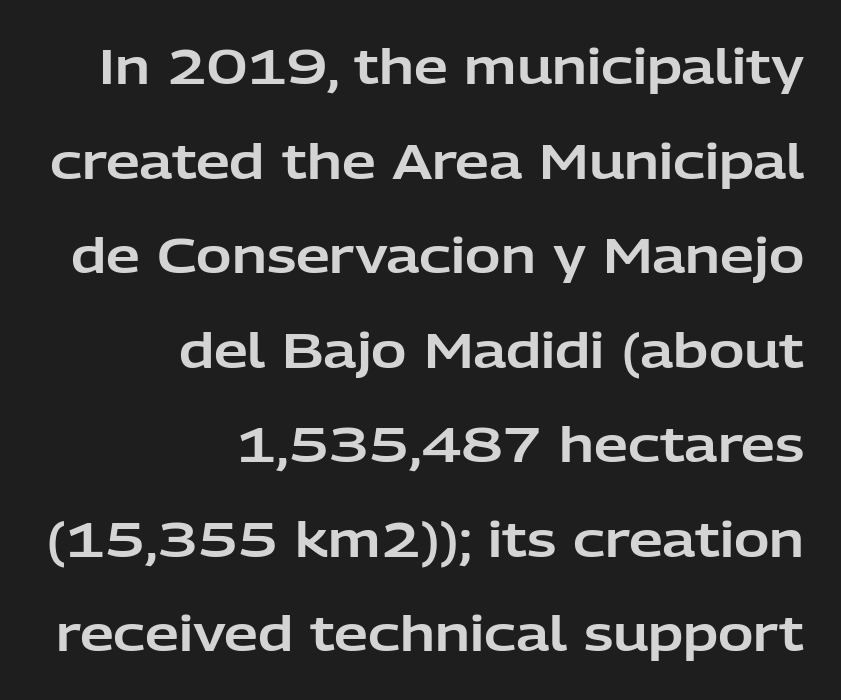
Q: Is the text italic (slanted)? A: No, it is upright.
Q: Is the typeface a serif or a sans-serif typeface? A: Sans-serif.
Q: Is the text underlined? A: No.
Q: How is the paragraph aligned? A: Right-aligned.
Q: Is the spacing between letters normal or unusually wide? A: Normal.
Q: Is the spacing between lines tight, normal or loose? A: Loose.
Q: Width (condensed, normal, or wide)? A: Normal.
Q: Stroke contrast? A: Low.
Q: x-height? A: Medium.
Q: Monospaced? A: No.
